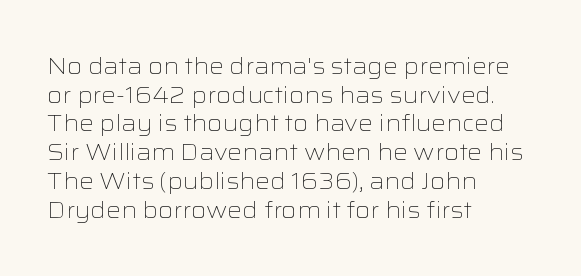
The lines sit at an ordinary, default distance from one another. The text block is weighted toward the left margin, trailing off unevenly rightward. Tracking value appears to be zero — textbook default spacing. Has an underline been added? It has not. Stroke mass is kept to a normal reading level or below.
